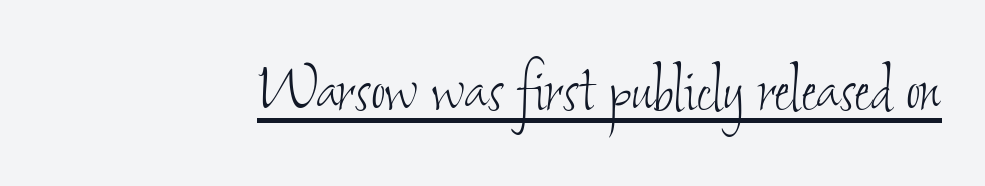
These characters rest on top of a visible drawn line. Bold? No — there's no thickening of the strokes. The passage shown is typed in a proportional face where columns would drift. Tracking here is standard; glyphs follow each other at the usual distance.
